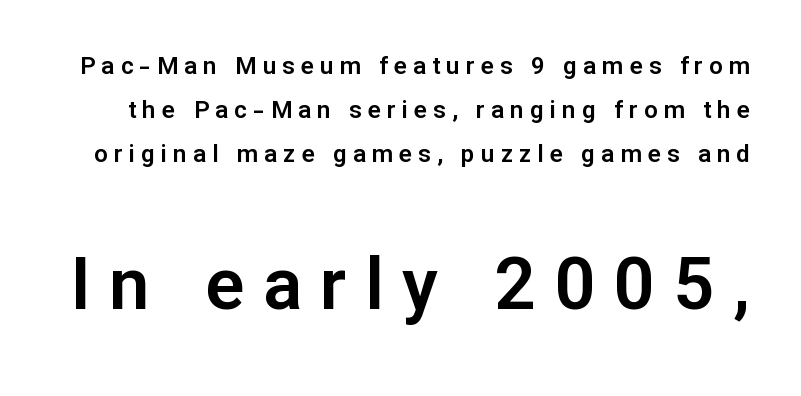
Underlining? Definitely not there. Display-style spreading of the glyphs; the letterfit is very open. Does the type have serifs? No, each stem ends abruptly. Look at the glyph heights: the lower group is clearly the bigger setting. Tall strokes in this sample are plumb rather than angled. Proportional: the letters do not fall into vertical columns.
